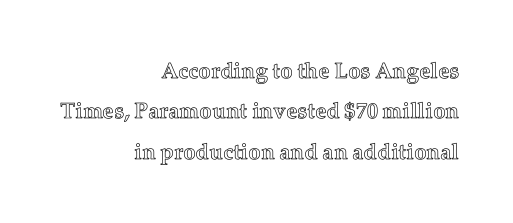
Is the letter spacing exaggerated? No — it looks like the ordinary default. Is the block centered? No — it sits flush against the right margin. Nope, not italic — everything's standing straight. Type without underlining.
